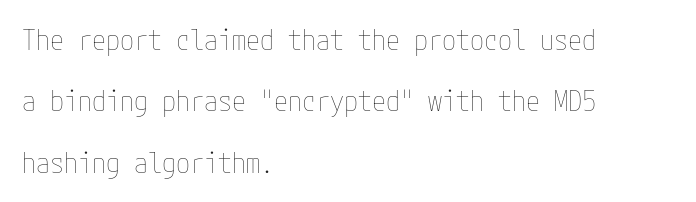
{"italic": "no", "bold": "no", "weight": "thin", "width": "condensed", "stroke_contrast": "low", "x_height": "medium", "underline": "no", "align": "left", "line_spacing": "loose", "line_spacing_ratio": 2.19, "letter_spacing": "normal", "letter_spacing_em": 0.0, "glyph_px": 28}
